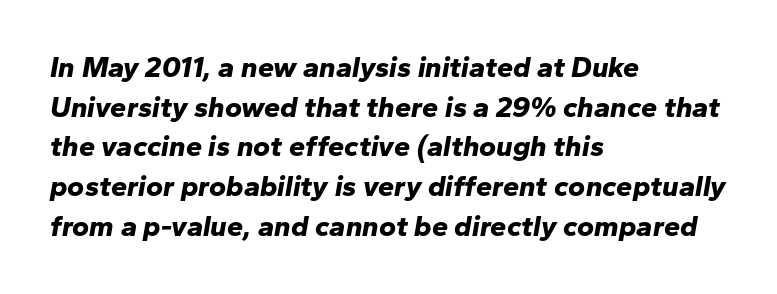
The image shows 29 px bold type, italic (leaning right); set left-aligned, normal line spacing (1.37x), normal letter spacing, not underlined; low stroke contrast and a medium x-height.
